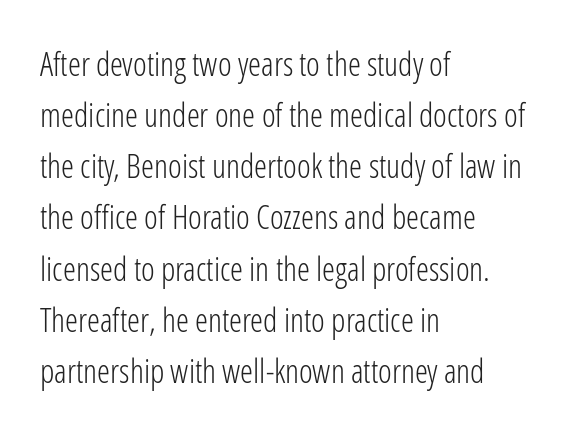
Stroke thickness stays within the range of a standard reading face or lighter. The horizontal fit of the characters is conventional and even. Rule under the text: the space is simply empty. You can tell from the bare stems that sans-serif type was used. Looks like regular typesetting: each glyph gets only the width it needs. Reading down the column, the eye jumps a familiar distance to each next line.
